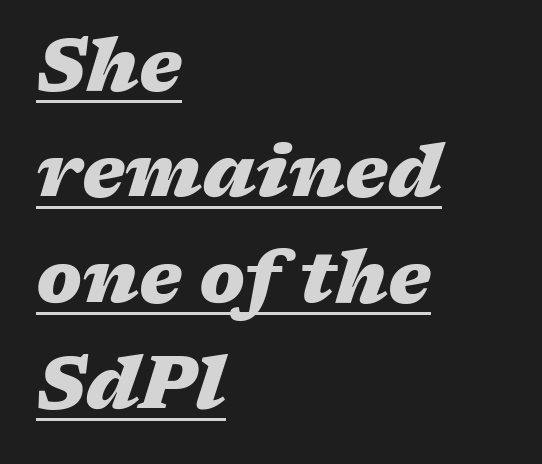
The image shows 73 px heavy, wide type, italic (leaning right); set left-aligned, normal line spacing (1.45x), normal letter spacing, underlined; medium stroke contrast and a medium x-height.
